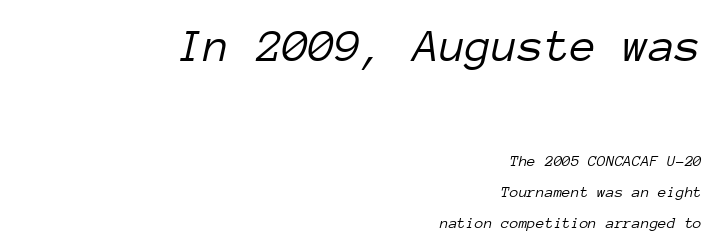
The glyphs are unaccompanied by any horizontal stroke below them. The font's italic variant was chosen for this text. Alignment: flush right. Words appear dense and cohesive because spacing is normal. Here the first block reads like a headline and the second like body copy. Is this a fixed-width face? Yes — each glyph sits in an identical cell.
